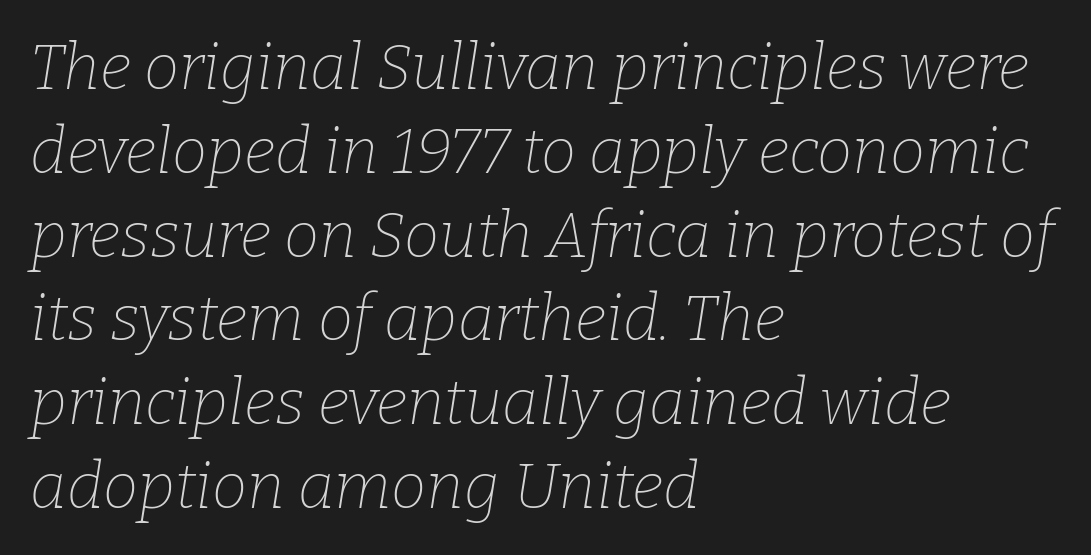
Q: Is the text bold? A: No.
Q: Is the text italic (slanted)? A: Yes, it leans right by about 9 degrees.
Q: Is the typeface a serif or a sans-serif typeface? A: Serif.
Q: Is the text underlined? A: No.
Q: How is the paragraph aligned? A: Left-aligned.
Q: Is the spacing between letters normal or unusually wide? A: Normal.
Q: Is the spacing between lines tight, normal or loose? A: Normal.
Q: Width (condensed, normal, or wide)? A: Normal.
Q: Stroke contrast? A: Low.
Q: x-height? A: Medium.
Q: Monospaced? A: No.
